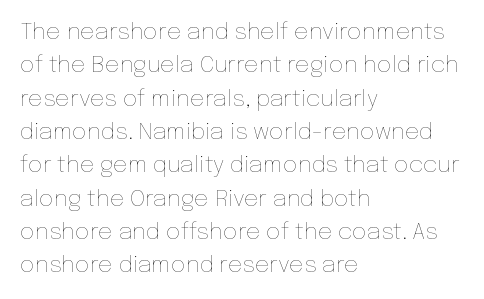
The image shows 23 px text type, upright; set left-aligned, normal line spacing (1.45x), normal letter spacing, not underlined.
